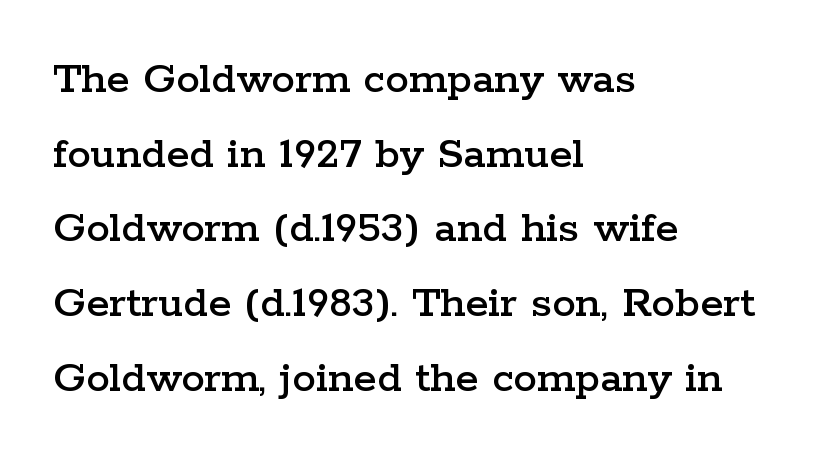
Q: Is the text italic (slanted)? A: No, it is upright.
Q: Is the typeface a serif or a sans-serif typeface? A: Serif.
Q: Is the text underlined? A: No.
Q: How is the paragraph aligned? A: Left-aligned.
Q: Is the spacing between letters normal or unusually wide? A: Normal.
Q: Is the spacing between lines tight, normal or loose? A: Normal.
Q: Width (condensed, normal, or wide)? A: Wide.
Q: Stroke contrast? A: Low.
Q: x-height? A: Medium.
Q: Monospaced? A: No.
